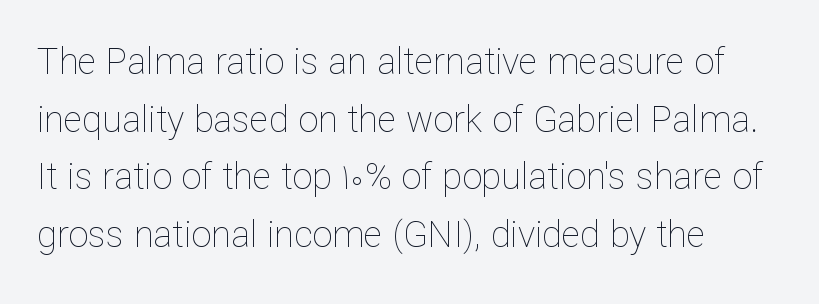
{"italic": "no", "bold": "no", "weight": "thin", "width": "normal", "stroke_contrast": "low", "x_height": "medium", "monospaced": "no", "underline": "no", "align": "left", "line_spacing": "normal", "line_spacing_ratio": 1.6, "letter_spacing": "normal", "letter_spacing_em": 0.0, "glyph_px": 36}
